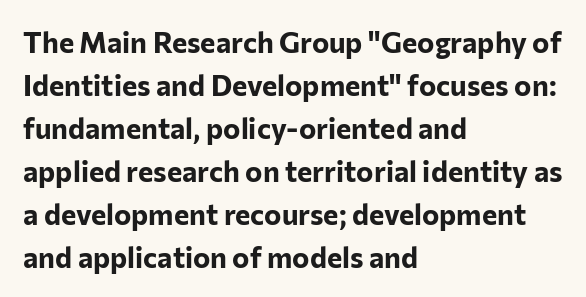
The image shows 29 px bold sans-serif type, upright; set left-aligned, normal line spacing (1.48x), normal letter spacing, not underlined; low stroke contrast and a medium x-height.
